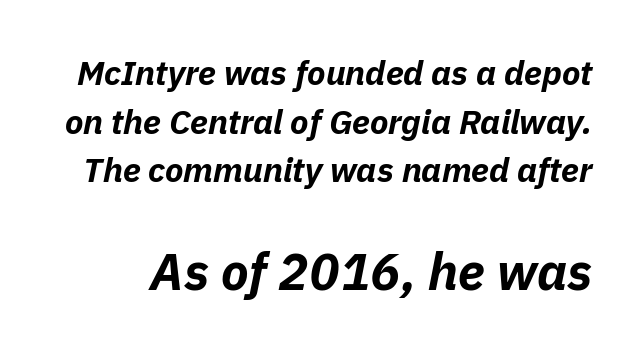
The image shows 51 px bold type, italic (leaning right); set normal line spacing (1.43x), normal letter spacing, not underlined; the second (bottom) block is 1.5x larger; low stroke contrast and a medium x-height.
